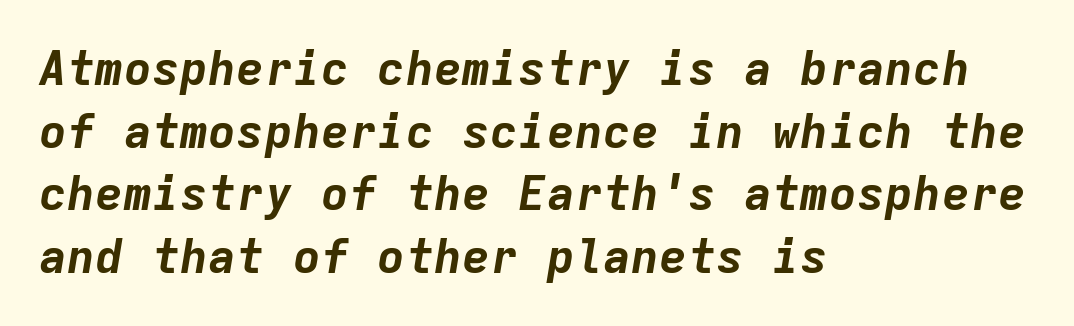
{"italic": "yes", "lean": "right", "slant_degrees": 9, "bold": "yes", "weight": "bold", "width": "normal", "stroke_contrast": "low", "x_height": "medium", "monospaced": "yes", "underline": "no", "align": "left", "line_spacing": "normal", "line_spacing_ratio": 1.33, "letter_spacing": "normal", "letter_spacing_em": 0.0, "glyph_px": 47}
